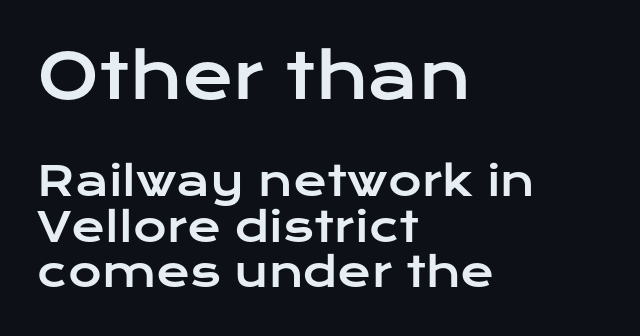
{"serif": "no", "italic": "no", "width": "wide", "stroke_contrast": "low", "x_height": "medium", "monospaced": "no", "underline": "no", "align": "left", "line_spacing": "tight", "line_spacing_ratio": 1.11, "letter_spacing": "normal", "letter_spacing_em": 0.0, "larger_block": "first", "size_ratio": 1.51, "glyph_px": 62}
